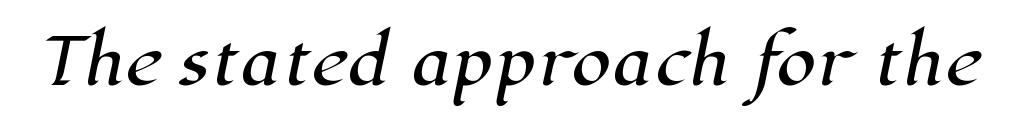
The image shows 64 px serif type; set normal letter spacing, not underlined; high stroke contrast and a medium x-height.
